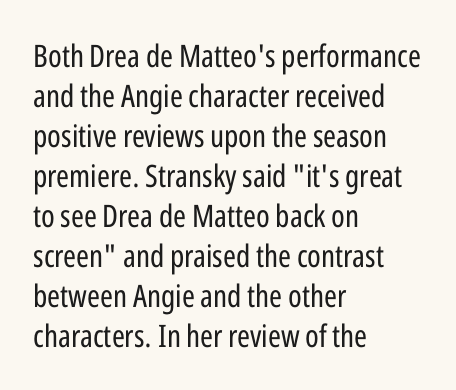
Q: Is the text bold? A: No.
Q: Is the text italic (slanted)? A: No, it is upright.
Q: Is the typeface a serif or a sans-serif typeface? A: Sans-serif.
Q: Is the text underlined? A: No.
Q: How is the paragraph aligned? A: Left-aligned.
Q: Is the spacing between letters normal or unusually wide? A: Normal.
Q: Is the spacing between lines tight, normal or loose? A: Normal.
Q: Width (condensed, normal, or wide)? A: Condensed.
Q: Stroke contrast? A: Low.
Q: x-height? A: Medium.
Q: Monospaced? A: No.
